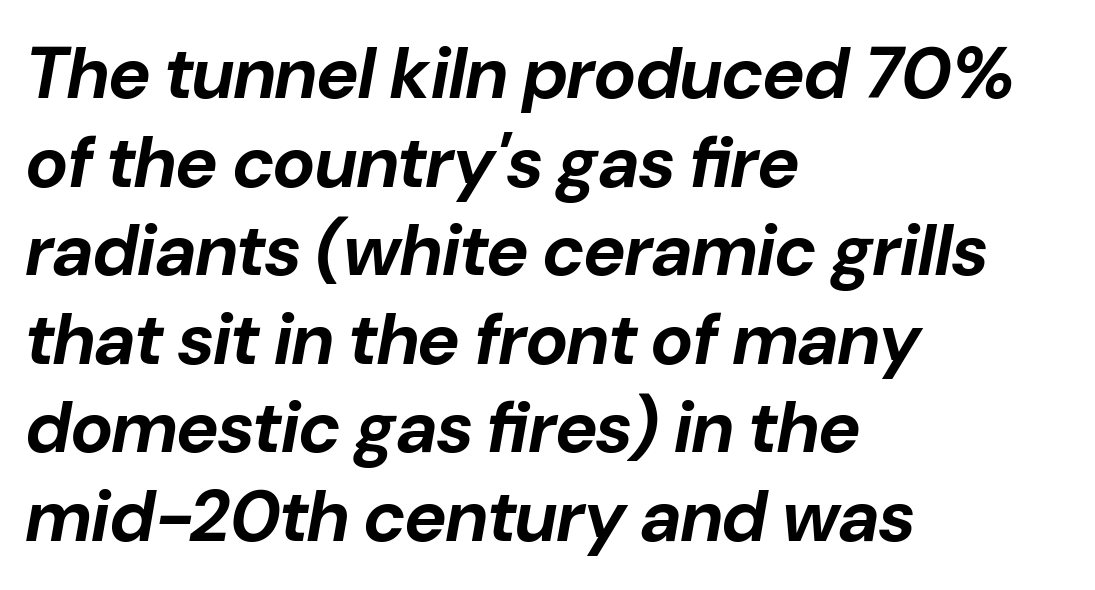
The image shows 72 px bold type, italic (leaning right); set left-aligned, line spacing 1.23x, normal letter spacing, not underlined; low stroke contrast and a medium x-height.
